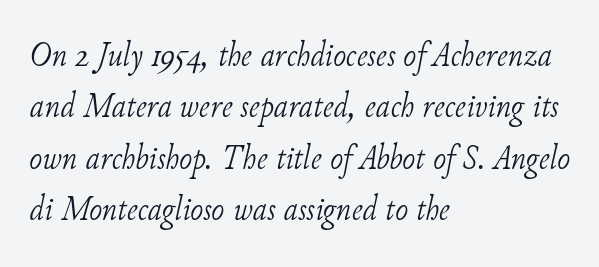
Q: Is the text bold? A: No.
Q: Is the text italic (slanted)? A: Yes, it leans right by about 11 degrees.
Q: Is the typeface a serif or a sans-serif typeface? A: Serif.
Q: Is the text underlined? A: No.
Q: How is the paragraph aligned? A: Left-aligned.
Q: Is the spacing between letters normal or unusually wide? A: Normal.
Q: Is the spacing between lines tight, normal or loose? A: Normal.
Q: Width (condensed, normal, or wide)? A: Normal.
Q: Stroke contrast? A: Low.
Q: x-height? A: Small.
Q: Monospaced? A: No.
